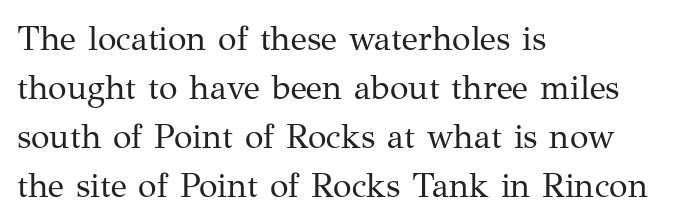
The image shows 34 px regular-weight serif type, upright; set left-aligned, normal line spacing (1.44x), normal letter spacing, not underlined; medium stroke contrast and a medium x-height.
